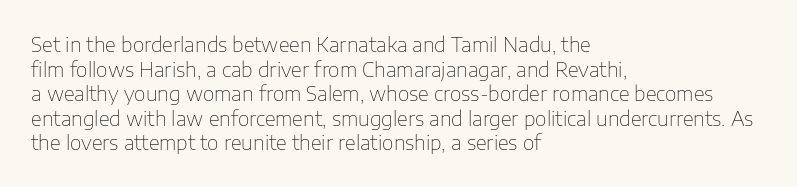
The image shows 20 px text type, upright; set left-aligned, line spacing 1.23x, normal letter spacing, not underlined.
